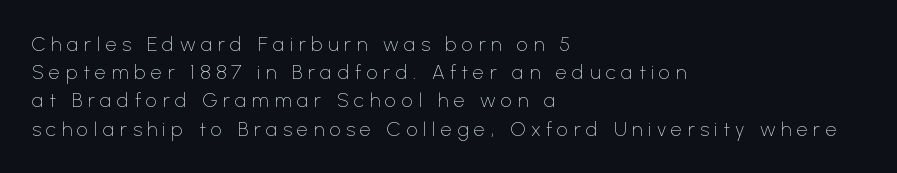
The image shows 20 px text type, upright; set left-aligned, normal line spacing (1.41x), unusually wide letter spacing (+0.27 em), not underlined.
